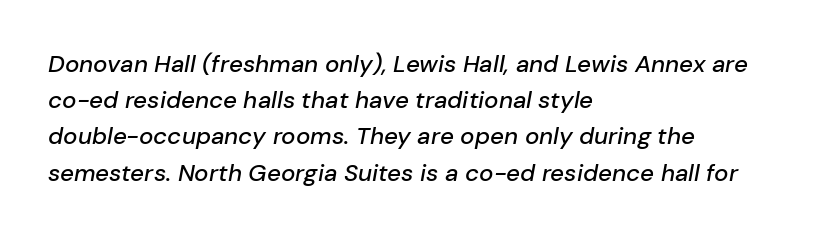
Q: Is the text italic (slanted)? A: Yes, it leans right by about 10 degrees.
Q: Is the text underlined? A: No.
Q: How is the paragraph aligned? A: Left-aligned.
Q: Is the spacing between letters normal or unusually wide? A: Normal.
Q: Is the spacing between lines tight, normal or loose? A: Normal.
